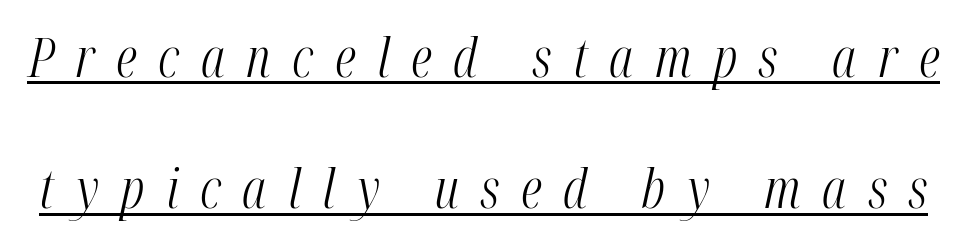
These lines are rendered in a variable-pitch font. The axis of the letterforms is tilted away from vertical. A quiet, ordinary-to-light weight characterises the typeface. Widely set lines give the paragraph a tall, airy silhouette. What decoration does the sample have? An underline. Words appear elongated and porous because spacing is wide.
